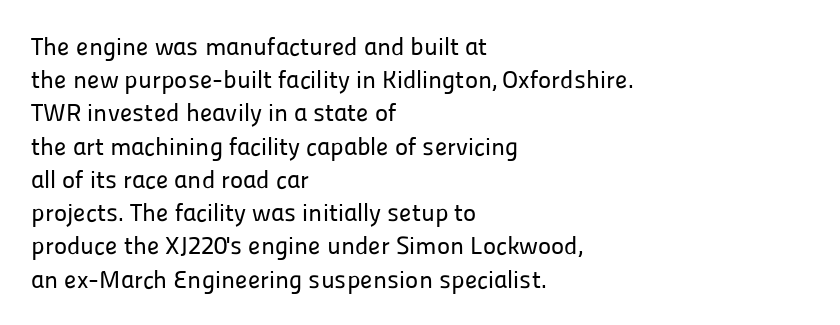
Q: Is the text italic (slanted)? A: No, it is upright.
Q: Is the text underlined? A: No.
Q: How is the paragraph aligned? A: Left-aligned.
Q: Is the spacing between letters normal or unusually wide? A: Normal.
Q: Is the spacing between lines tight, normal or loose? A: Normal.
